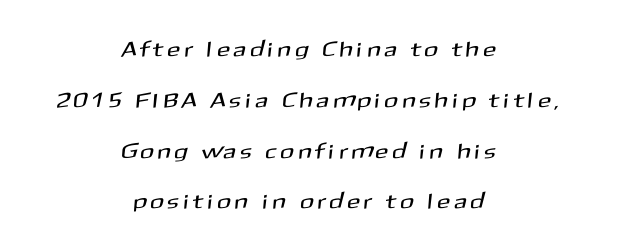
Q: Is the text underlined? A: No.
Q: How is the paragraph aligned? A: Centered.
Q: Is the spacing between letters normal or unusually wide? A: Unusually wide.
Q: Is the spacing between lines tight, normal or loose? A: Loose.
